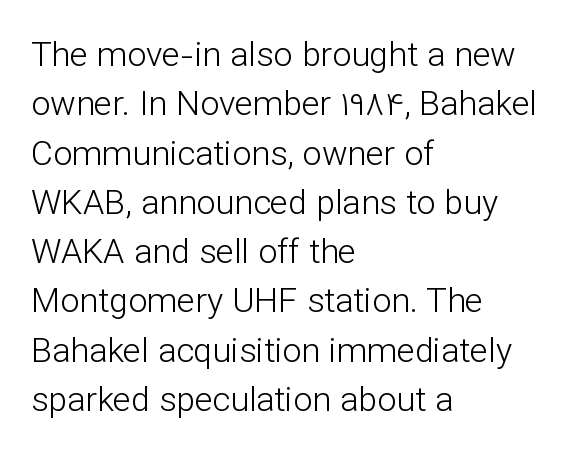
{"serif": "no", "italic": "no", "bold": "no", "weight": "light", "width": "normal", "stroke_contrast": "low", "x_height": "medium", "monospaced": "no", "underline": "no", "align": "left", "line_spacing": "normal", "line_spacing_ratio": 1.45, "letter_spacing": "normal", "letter_spacing_em": 0.0, "glyph_px": 34}
